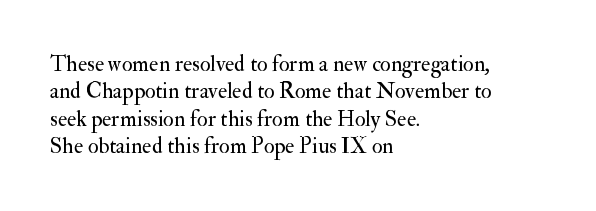
The image shows 22 px text type, upright; set left-aligned, normal line spacing (1.25x), normal letter spacing, not underlined.
